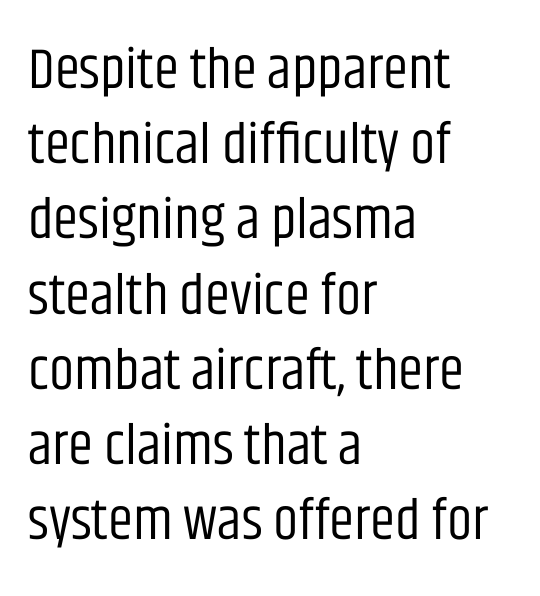
{"serif": "no", "italic": "no", "bold": "no", "weight": "regular", "width": "condensed", "stroke_contrast": "low", "x_height": "large", "monospaced": "no", "underline": "no", "align": "left", "line_spacing": "normal", "line_spacing_ratio": 1.32, "letter_spacing": "normal", "letter_spacing_em": 0.0, "glyph_px": 57}
